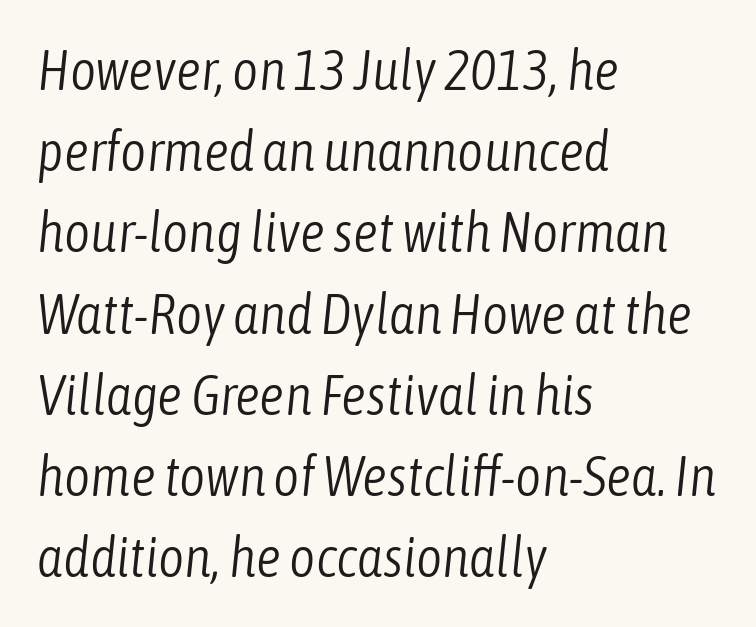
{"italic": "yes", "lean": "right", "slant_degrees": 6, "bold": "no", "weight": "light", "width": "condensed", "stroke_contrast": "low", "x_height": "medium", "monospaced": "no", "underline": "no", "align": "left", "line_spacing": "normal", "line_spacing_ratio": 1.45, "letter_spacing": "normal", "letter_spacing_em": 0.0, "glyph_px": 56}
